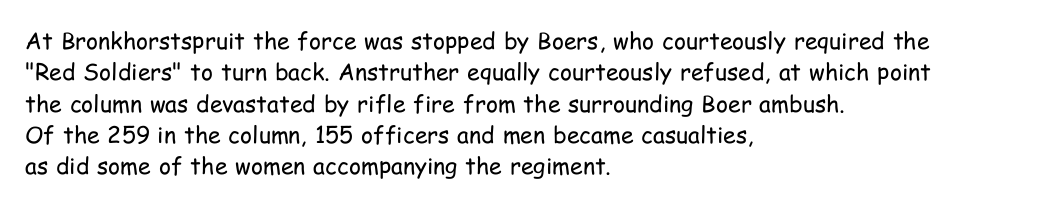
Q: Is the text bold? A: No.
Q: Is the text italic (slanted)? A: No, it is upright.
Q: Is the text underlined? A: No.
Q: How is the paragraph aligned? A: Left-aligned.
Q: Is the spacing between letters normal or unusually wide? A: Normal.
Q: Is the spacing between lines tight, normal or loose? A: Normal.
